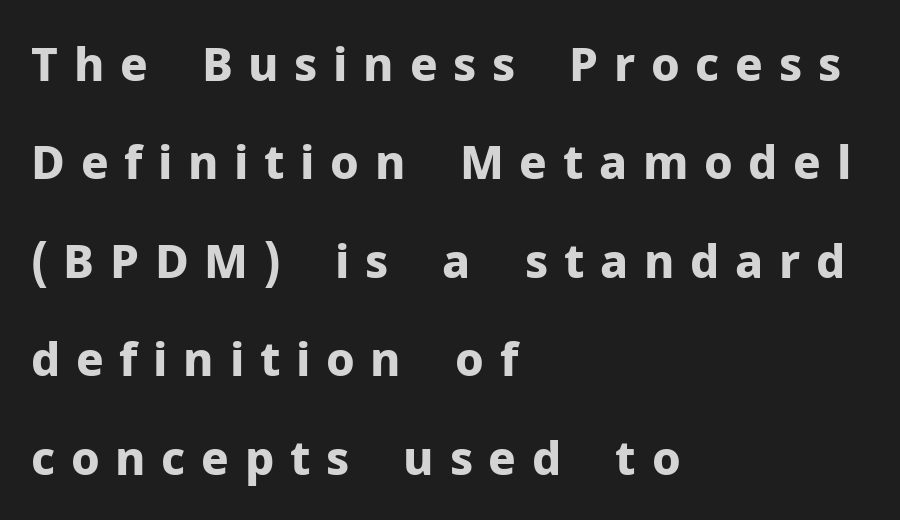
The face used here is a sans, in the tradition of grotesques and geometrics. The glyphs are unaccompanied by any horizontal stroke below them. Do the characters align in a grid? No, the font is proportional. Its strokes are broad and dark, the hallmark of bold type. The gaps between neighbouring characters are conspicuously large.
